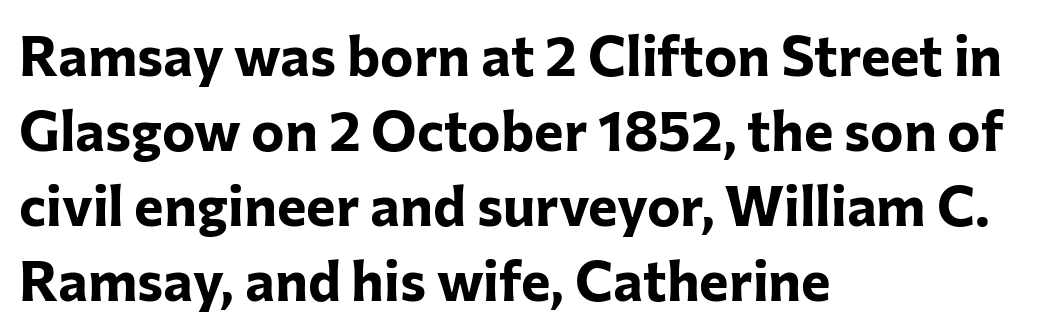
The image shows 56 px bold sans-serif type, upright; set left-aligned, normal line spacing (1.34x), normal letter spacing, not underlined; low stroke contrast and a medium x-height.
